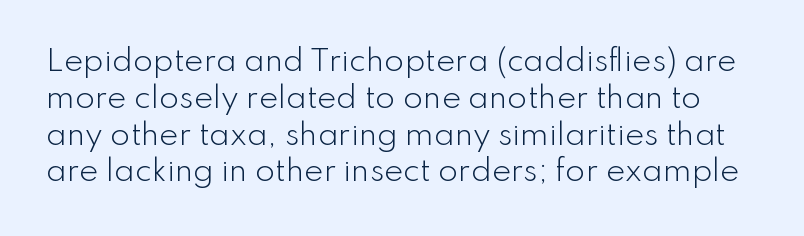
This rendering employs a face without finishing strokes, i.e., a sans-serif. Regarding leading, the lines here are spaced in the standard way. Weight class: somewhere from thin through regular. Between one letter and the next there's only the usual sliver of space. Varying glyph widths throughout — classic text-font behaviour. Underline: absent.
